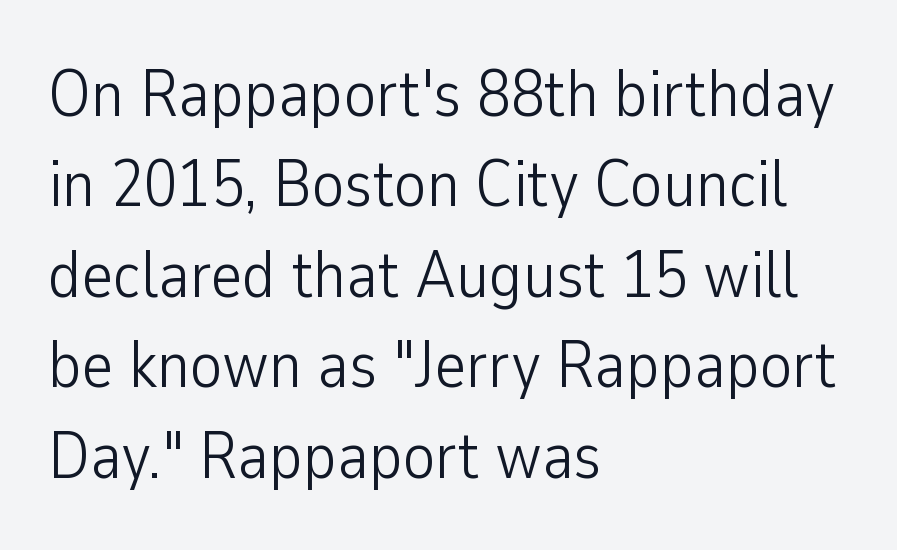
Does the type have serifs? No, each stem ends abruptly. Rendered with straight, roman letterforms. Ink coverage per letter is moderate at most. The foot of each line stays bare and open.
